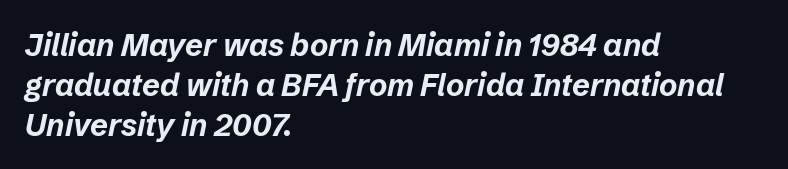
Q: Is the text bold? A: Yes.
Q: Is the text italic (slanted)? A: Yes, it leans right by about 12 degrees.
Q: Is the text underlined? A: No.
Q: How is the paragraph aligned? A: Left-aligned.
Q: Is the spacing between letters normal or unusually wide? A: Normal.
Q: Is the spacing between lines tight, normal or loose? A: Normal.
Q: Width (condensed, normal, or wide)? A: Normal.
Q: Stroke contrast? A: Low.
Q: x-height? A: Medium.
Q: Monospaced? A: No.
